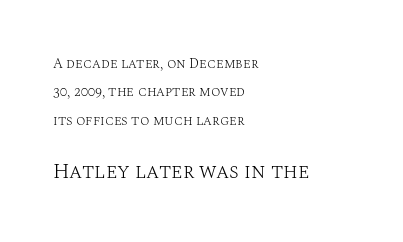
The typeface has the unassuming heft of standard copy or less. The more generous point size was reserved for the lower chunk. These lines are set flush left with a ragged right edge. Lines of text with bare space underneath. Notice how the stems are strictly vertical — no italics here. Standard letterfit; no display-style spreading of the glyphs.
